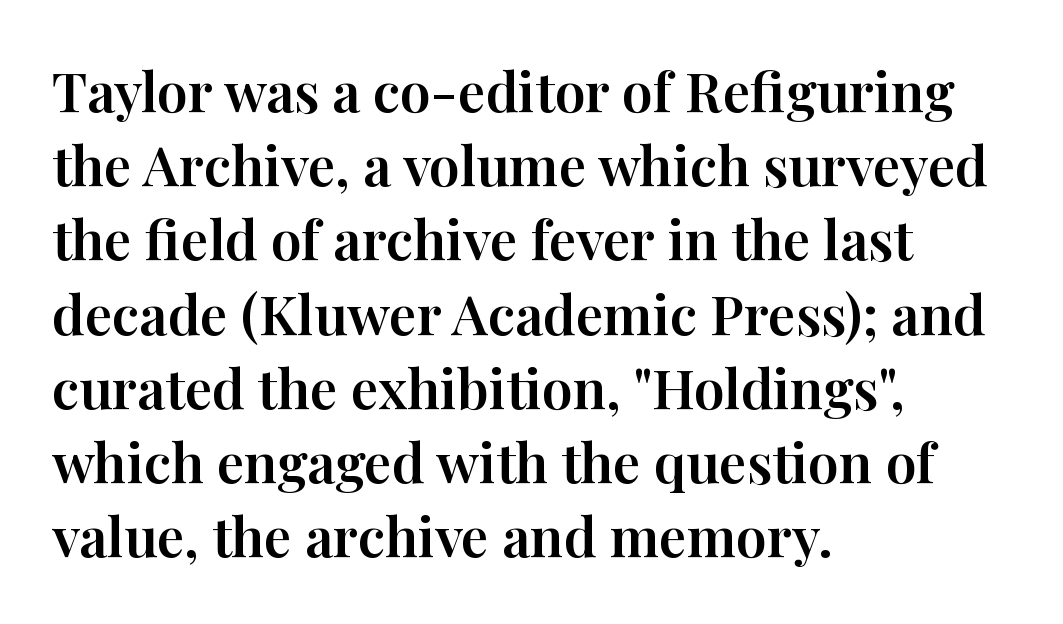
Q: Is the text italic (slanted)? A: No, it is upright.
Q: Is the typeface a serif or a sans-serif typeface? A: Serif.
Q: Is the text underlined? A: No.
Q: How is the paragraph aligned? A: Left-aligned.
Q: Is the spacing between letters normal or unusually wide? A: Normal.
Q: Is the spacing between lines tight, normal or loose? A: Normal.
Q: Width (condensed, normal, or wide)? A: Normal.
Q: Stroke contrast? A: High.
Q: x-height? A: Medium.
Q: Monospaced? A: No.
